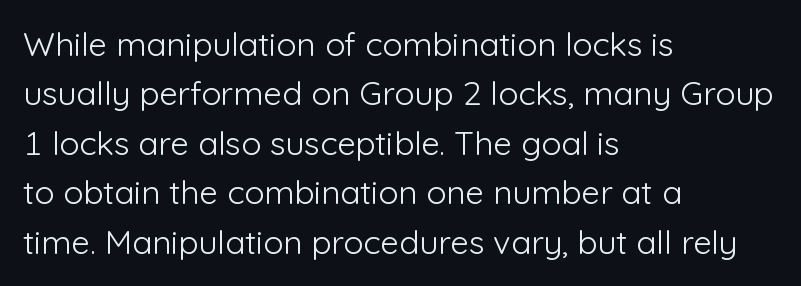
Q: Is the text bold? A: No.
Q: Is the text italic (slanted)? A: No, it is upright.
Q: Is the typeface a serif or a sans-serif typeface? A: Sans-serif.
Q: Is the text underlined? A: No.
Q: How is the paragraph aligned? A: Left-aligned.
Q: Is the spacing between letters normal or unusually wide? A: Normal.
Q: Is the spacing between lines tight, normal or loose? A: Normal.
Q: Width (condensed, normal, or wide)? A: Normal.
Q: Stroke contrast? A: Low.
Q: x-height? A: Medium.
Q: Monospaced? A: No.
